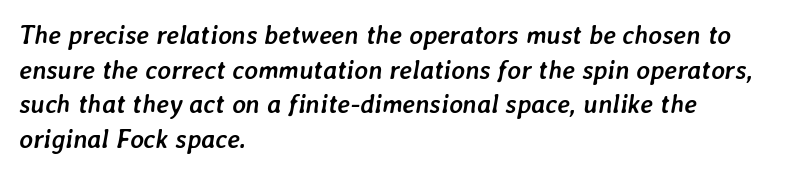
{"italic": "yes", "lean": "right", "slant_degrees": 7, "bold": "yes", "underline": "no", "align": "left", "line_spacing": "normal", "line_spacing_ratio": 1.33, "letter_spacing": "normal", "letter_spacing_em": 0.0, "glyph_px": 26}
